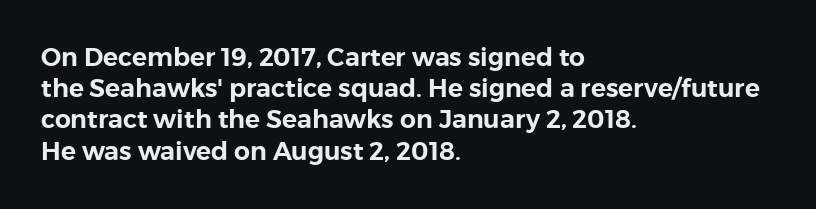
{"italic": "no", "underline": "no", "align": "left", "line_spacing": "normal", "line_spacing_ratio": 1.25, "letter_spacing": "normal", "letter_spacing_em": 0.0, "glyph_px": 25}
